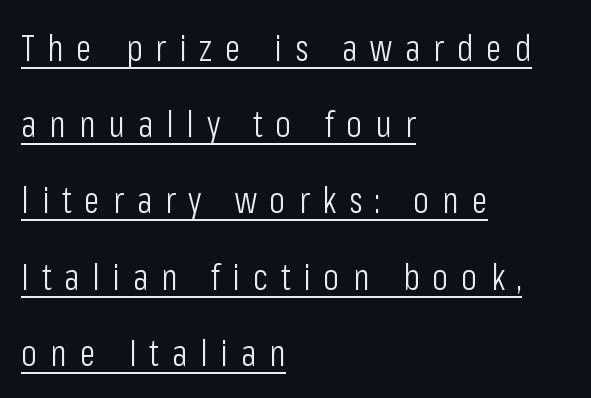
{"serif": "no", "italic": "no", "bold": "no", "weight": "light", "width": "condensed", "stroke_contrast": "low", "x_height": "medium", "monospaced": "no", "underline": "yes", "align": "left", "line_spacing": "loose", "line_spacing_ratio": 2.06, "letter_spacing": "wide", "letter_spacing_em": 0.35, "glyph_px": 37}
